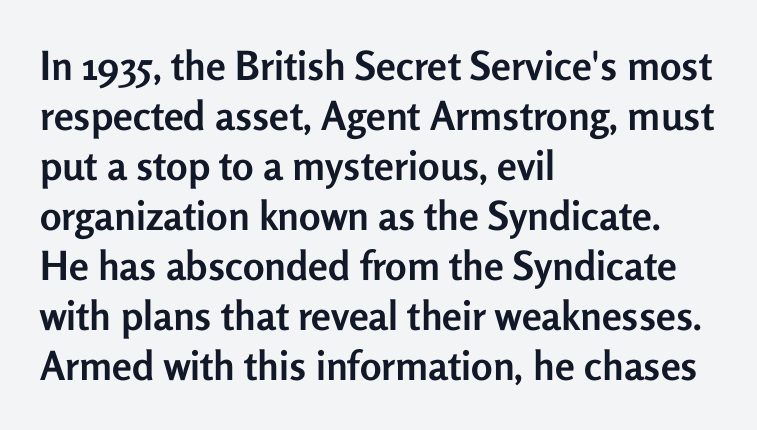
{"serif": "no", "italic": "no", "bold": "yes", "weight": "semibold", "width": "normal", "stroke_contrast": "low", "x_height": "medium", "monospaced": "no", "underline": "no", "align": "left", "line_spacing": "normal", "line_spacing_ratio": 1.25, "letter_spacing": "normal", "letter_spacing_em": 0.0, "glyph_px": 40}
